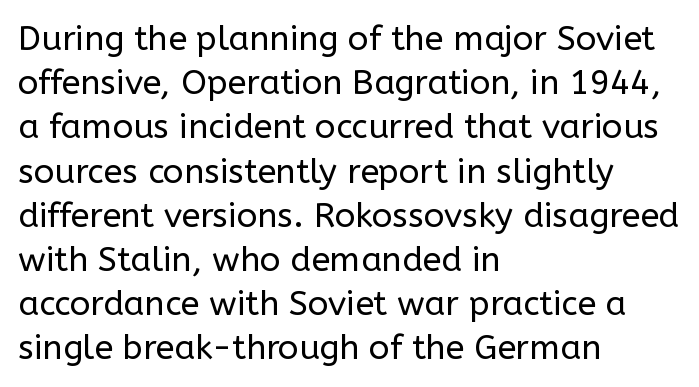
Q: Is the text bold? A: No.
Q: Is the text italic (slanted)? A: No, it is upright.
Q: Is the typeface a serif or a sans-serif typeface? A: Sans-serif.
Q: Is the text underlined? A: No.
Q: How is the paragraph aligned? A: Left-aligned.
Q: Is the spacing between letters normal or unusually wide? A: Normal.
Q: Is the spacing between lines tight, normal or loose? A: Normal.
Q: Width (condensed, normal, or wide)? A: Normal.
Q: Stroke contrast? A: Low.
Q: x-height? A: Medium.
Q: Monospaced? A: No.
